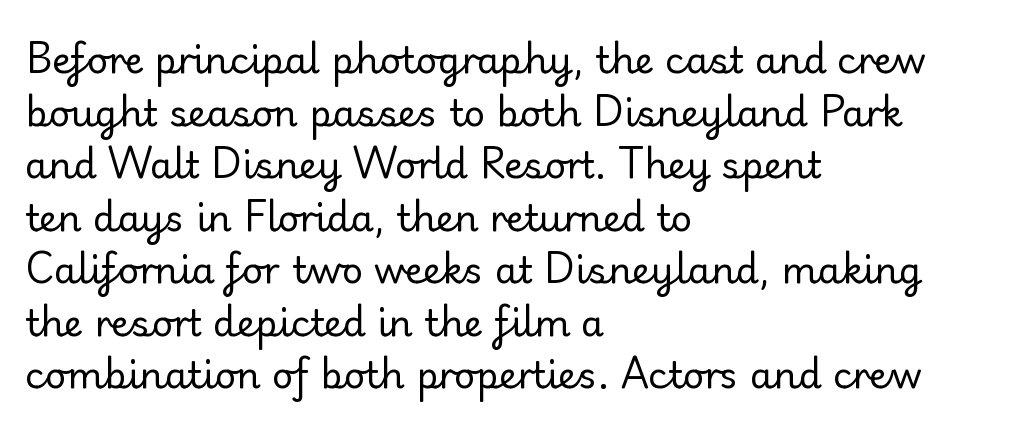
The image shows 37 px regular-weight sans-serif type, upright; set left-aligned, normal line spacing (1.42x), normal letter spacing, not underlined; low stroke contrast and a small x-height.
